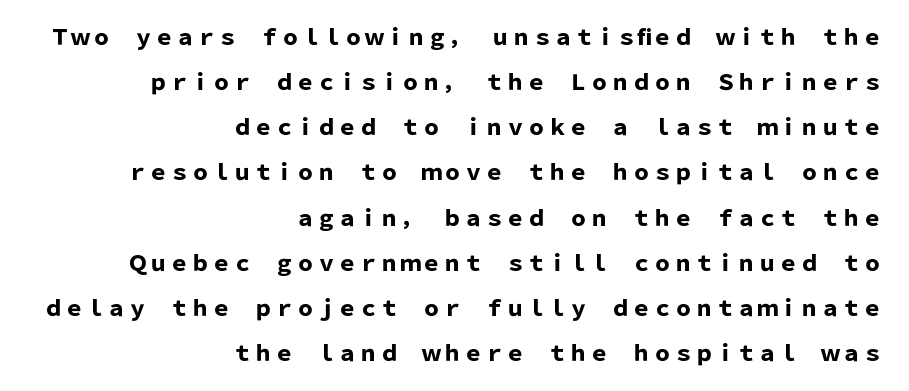
{"italic": "no", "bold": "yes", "underline": "no", "align": "right", "line_spacing": "loose", "line_spacing_ratio": 2.15, "letter_spacing": "normal", "letter_spacing_em": 0.0, "glyph_px": 21}
